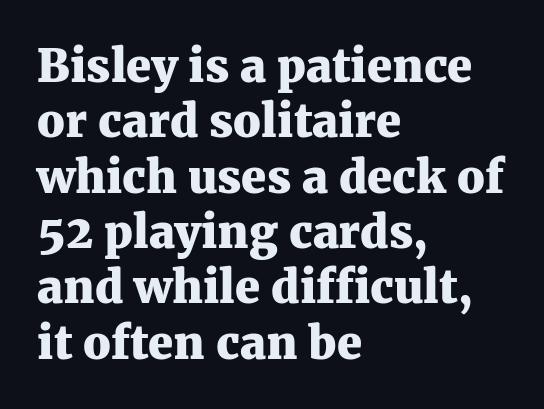
The image shows 45 px heavy serif type, upright; set left-aligned, line spacing 1.23x, normal letter spacing, not underlined; medium stroke contrast and a medium x-height.
